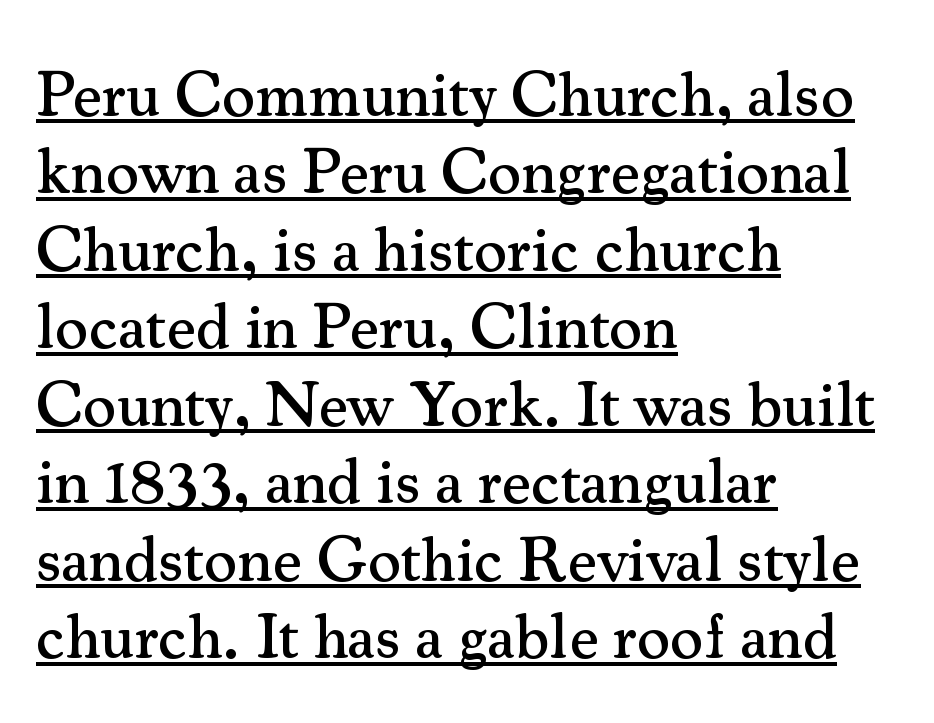
The typesetter chose a ragged-right arrangement here. Posture: upright roman. The rendering uses natural spacing where letterforms have individual widths. Standard letterfit; no display-style spreading of the glyphs.
